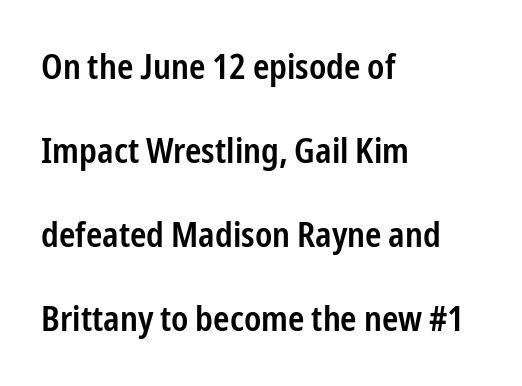
The line texture is even and compact thanks to regular tracking. The type family on display is of the sans-serif kind. Every stem runs plumb, perpendicular to the baseline. The passage shown is typed in a proportional face where columns would drift. Compared with an ordinary text face, these strokes are moderately heavier — a semibold. Caption: multi-line text, flush left, ragged right.
